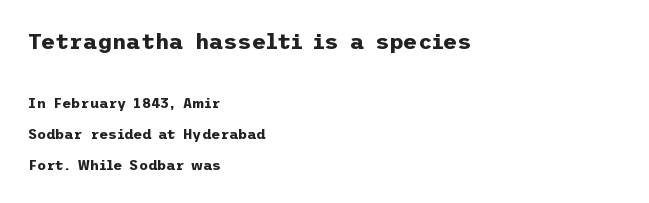
Large over small — that's the arrangement of the two blocks here. Italic? Not at all — the glyphs are vertical. This sample is left-justified, so line endings fall wherever the words run out. Look at the stroke-to-counter ratio: heavy, a bold. The block of text is sparse from top to bottom, with ample space between rows.
